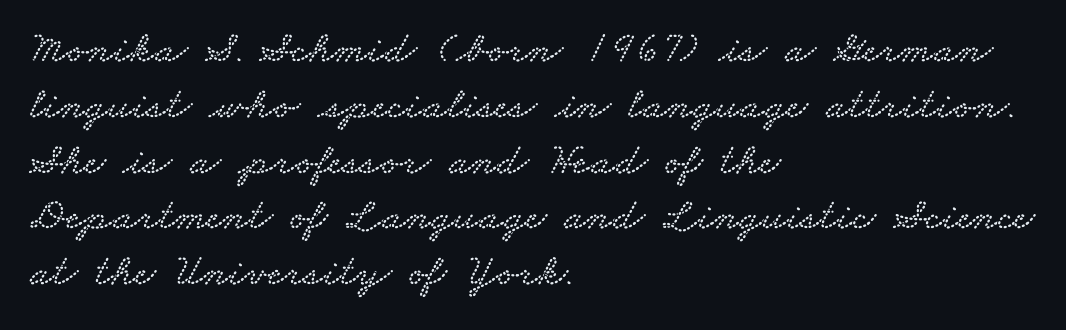
Q: Is the typeface a serif or a sans-serif typeface? A: Serif.
Q: Is the text underlined? A: No.
Q: How is the paragraph aligned? A: Left-aligned.
Q: Is the spacing between letters normal or unusually wide? A: Normal.
Q: Width (condensed, normal, or wide)? A: Wide.
Q: Stroke contrast? A: Low.
Q: x-height? A: Small.
Q: Monospaced? A: No.
